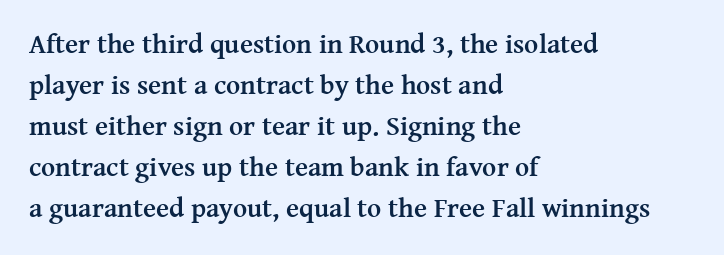
The image shows 27 px bold type, upright; set left-aligned, normal line spacing (1.52x), normal letter spacing, not underlined.
